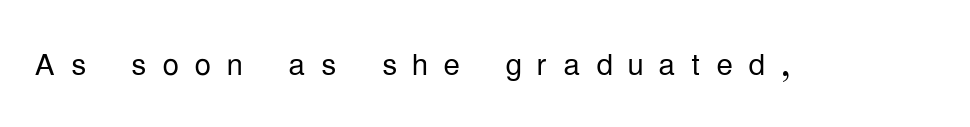
Q: Is the text bold? A: No.
Q: Is the text italic (slanted)? A: No, it is upright.
Q: Is the typeface a serif or a sans-serif typeface? A: Sans-serif.
Q: Is the text underlined? A: No.
Q: Is the spacing between letters normal or unusually wide? A: Unusually wide.
Q: Width (condensed, normal, or wide)? A: Condensed.
Q: Stroke contrast? A: Low.
Q: x-height? A: Medium.
Q: Monospaced? A: No.
